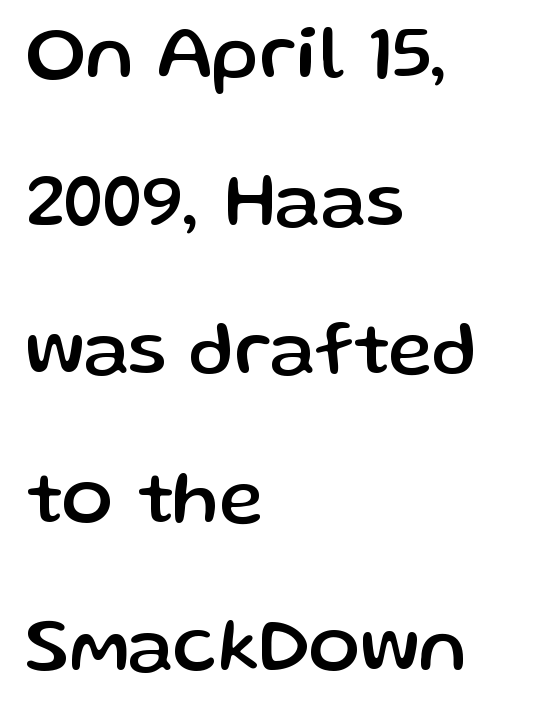
Each letter's strokes conclude bluntly, with no projecting serifs. The passage shown is typed in a proportional face where columns would drift. Italic: no, the glyphs are upright roman. Caption: standard tracking, unaltered.
